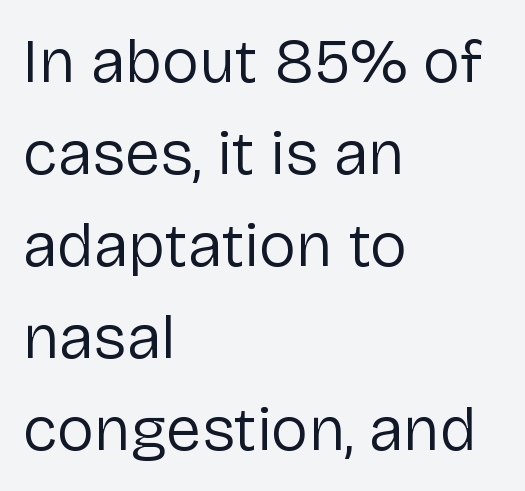
Decoration check: the copy has no underline. The text block is weighted toward the left margin, trailing off unevenly rightward. Each letter's strokes conclude bluntly, with no projecting serifs. Vertical stems look standard width or narrower in stroke.
